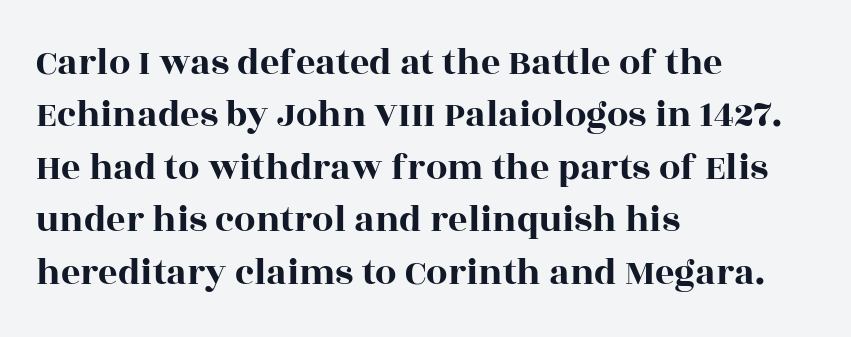
{"serif": "yes", "italic": "no", "width": "wide", "x_height": "large", "monospaced": "no", "underline": "no", "align": "left", "line_spacing": "normal", "line_spacing_ratio": 1.38, "letter_spacing": "normal", "letter_spacing_em": 0.0, "glyph_px": 38}
